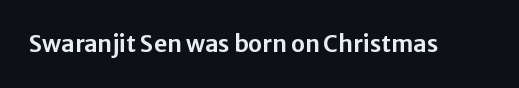
{"italic": "no", "underline": "no", "letter_spacing": "normal", "letter_spacing_em": 0.0, "glyph_px": 23}
